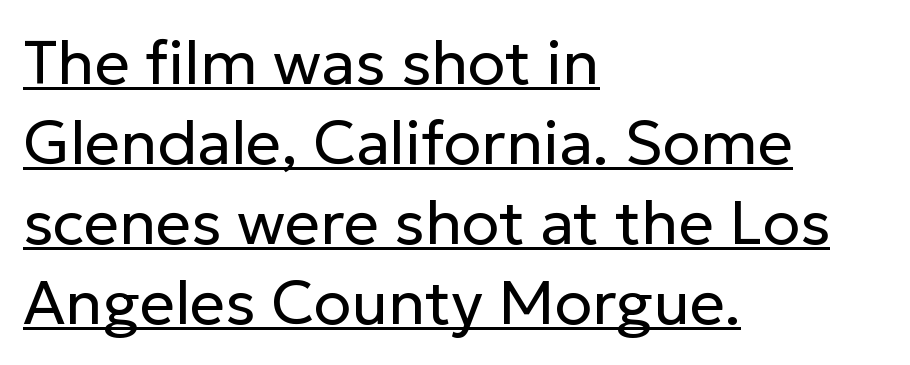
The image shows 62 px regular-weight sans-serif type, upright; set left-aligned, normal line spacing (1.29x), normal letter spacing, underlined; low stroke contrast and a medium x-height.
